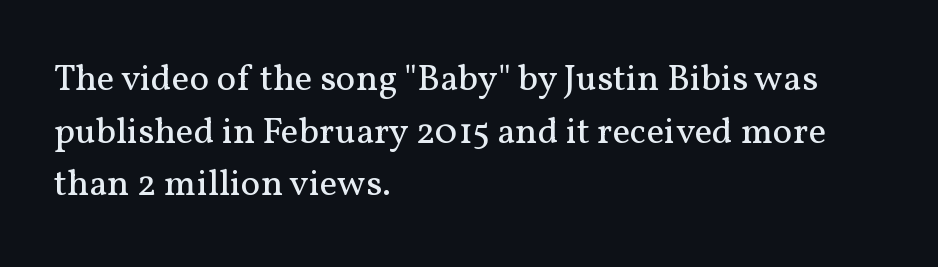
{"serif": "yes", "italic": "no", "bold": "no", "weight": "regular", "width": "normal", "stroke_contrast": "medium", "x_height": "medium", "monospaced": "no", "underline": "no", "align": "left", "line_spacing": "normal", "line_spacing_ratio": 1.42, "letter_spacing": "normal", "letter_spacing_em": 0.0, "glyph_px": 37}
